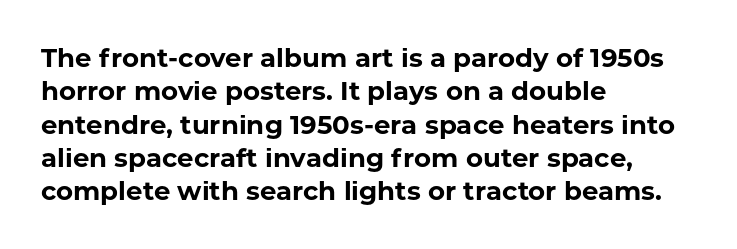
In terms of posture, this sample is upright. Look at the stroke-to-counter ratio: heavy, a bold. Notice how descenders clear the ascenders below comfortably — that's standard leading. The zone under the glyphs is completely vacant. The rendering keeps characters at their native spacing.
